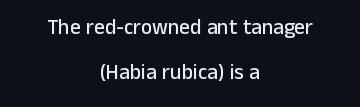
Q: Is the text italic (slanted)? A: No, it is upright.
Q: Is the text underlined? A: No.
Q: How is the paragraph aligned? A: Centered.
Q: Is the spacing between letters normal or unusually wide? A: Normal.
Q: Is the spacing between lines tight, normal or loose? A: Loose.
